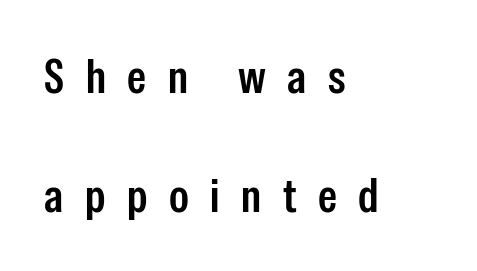
The image shows 48 px condensed sans-serif type, upright; set left-aligned, loose line spacing (2.47x), unusually wide letter spacing (+0.45 em), not underlined; low stroke contrast and a medium x-height.
